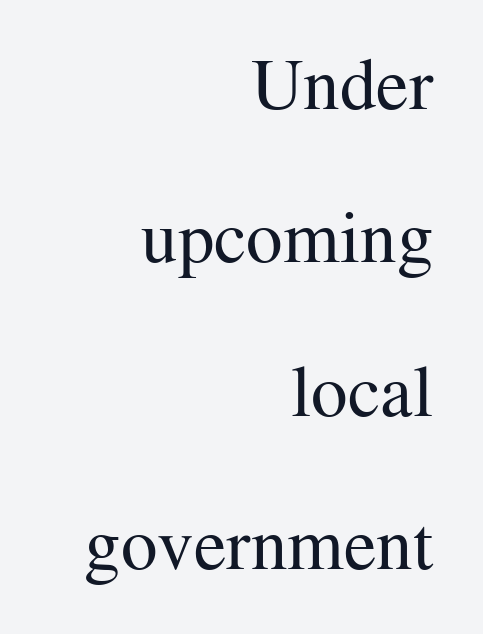
The image shows 73 px regular-weight serif type, upright; set right-aligned, loose line spacing (2.1x), normal letter spacing, not underlined; medium stroke contrast and a medium x-height.
